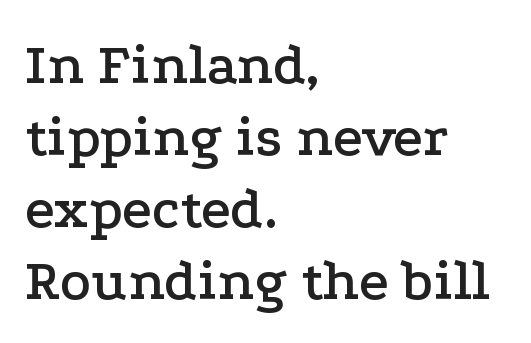
The rendering shows small feet on the letterforms — a serif design. Do the characters align in a grid? No, the font is proportional. Notice how the passage keeps a crisp vertical edge on the left only. The lettering stays uniformly vertical, giving the passage a roman look.
